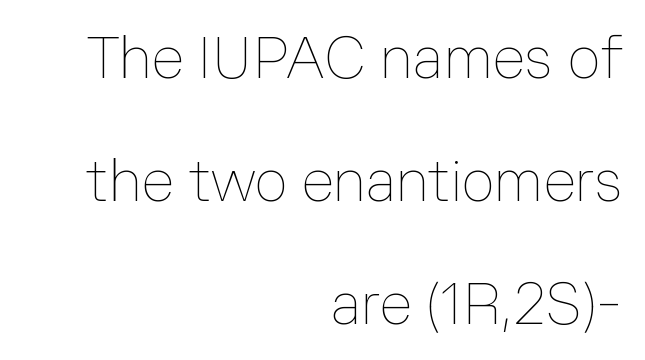
The image shows 58 px thin type, upright; set right-aligned, loose line spacing (2.12x), normal letter spacing, not underlined; low stroke contrast and a medium x-height.
